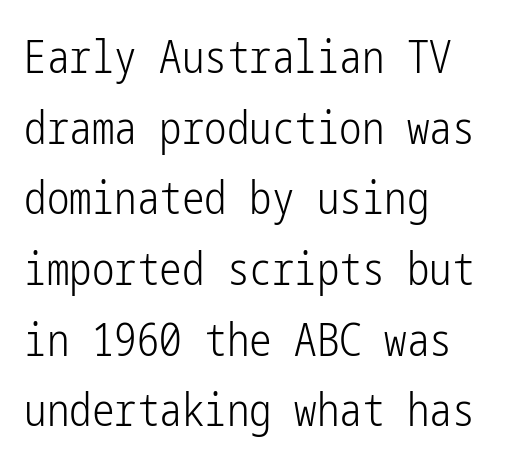
Q: Is the text bold? A: No.
Q: Is the text italic (slanted)? A: No, it is upright.
Q: Is the typeface a serif or a sans-serif typeface? A: Sans-serif.
Q: Is the text underlined? A: No.
Q: How is the paragraph aligned? A: Left-aligned.
Q: Is the spacing between letters normal or unusually wide? A: Normal.
Q: Is the spacing between lines tight, normal or loose? A: Normal.
Q: Width (condensed, normal, or wide)? A: Condensed.
Q: Stroke contrast? A: Low.
Q: x-height? A: Medium.
